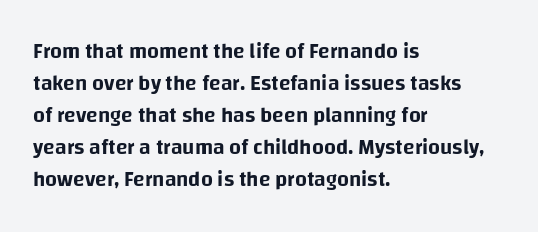
The image shows 21 px text type, upright; set left-aligned, normal line spacing (1.52x), normal letter spacing, not underlined.
